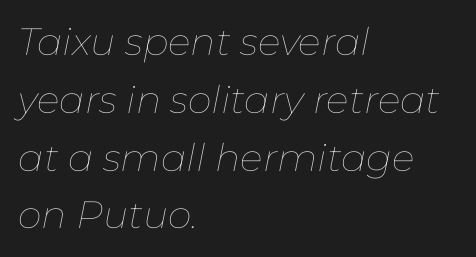
The image shows 38 px thin type, italic (leaning right); set left-aligned, normal line spacing (1.52x), normal letter spacing, not underlined; low stroke contrast and a medium x-height.
